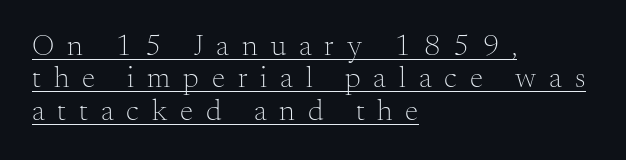
{"serif": "yes", "italic": "no", "bold": "no", "weight": "light", "width": "normal", "stroke_contrast": "medium", "x_height": "small", "monospaced": "no", "underline": "yes", "align": "left", "line_spacing": "tight", "line_spacing_ratio": 1.08, "letter_spacing": "wide", "letter_spacing_em": 0.43, "glyph_px": 30}
